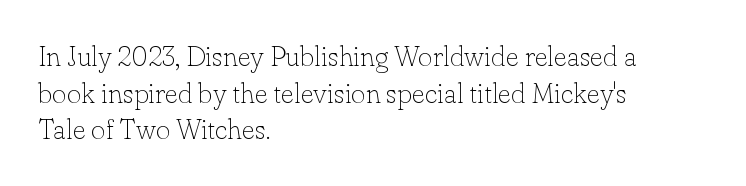
The image shows 28 px thin serif type, upright; set left-aligned, normal line spacing (1.31x), normal letter spacing, not underlined; low stroke contrast and a small x-height.
